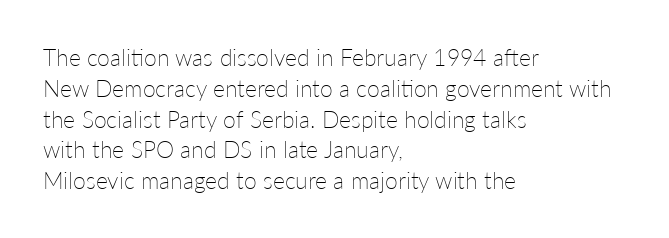
Q: Is the text bold? A: No.
Q: Is the text italic (slanted)? A: No, it is upright.
Q: Is the text underlined? A: No.
Q: How is the paragraph aligned? A: Left-aligned.
Q: Is the spacing between letters normal or unusually wide? A: Normal.
Q: Is the spacing between lines tight, normal or loose? A: Normal.
